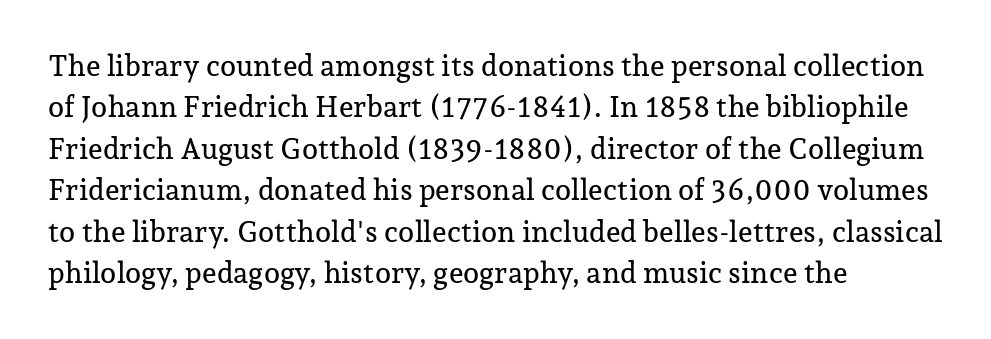
Q: Is the text italic (slanted)? A: No, it is upright.
Q: Is the typeface a serif or a sans-serif typeface? A: Serif.
Q: Is the text underlined? A: No.
Q: How is the paragraph aligned? A: Left-aligned.
Q: Is the spacing between letters normal or unusually wide? A: Normal.
Q: Is the spacing between lines tight, normal or loose? A: Normal.
Q: Width (condensed, normal, or wide)? A: Normal.
Q: Stroke contrast? A: Low.
Q: x-height? A: Medium.
Q: Monospaced? A: No.
